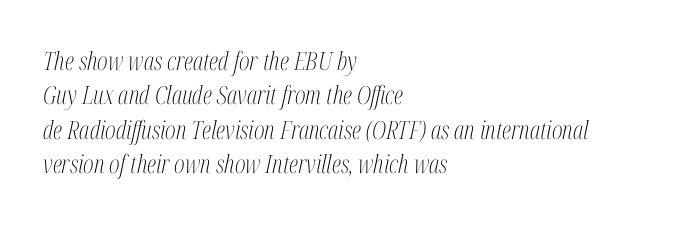
The image shows 25 px text type, italic (leaning right); set left-aligned, normal line spacing (1.38x), normal letter spacing, not underlined.
